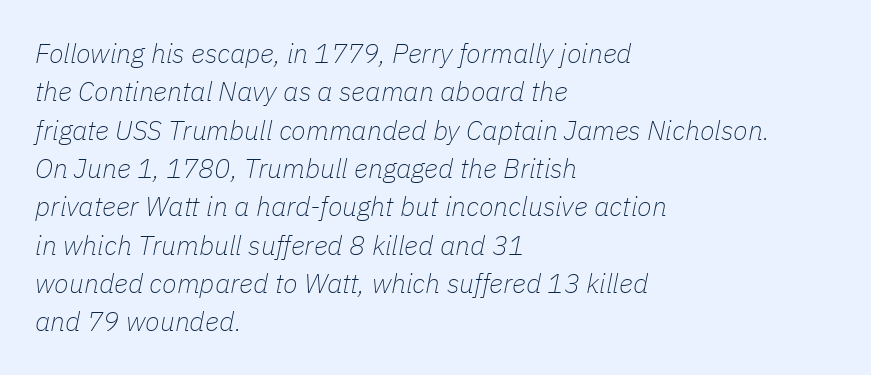
{"italic": "yes", "lean": "right", "slant_degrees": 11, "bold": "no", "underline": "no", "align": "left", "line_spacing": "normal", "line_spacing_ratio": 1.42, "letter_spacing": "normal", "letter_spacing_em": 0.0, "glyph_px": 27}
